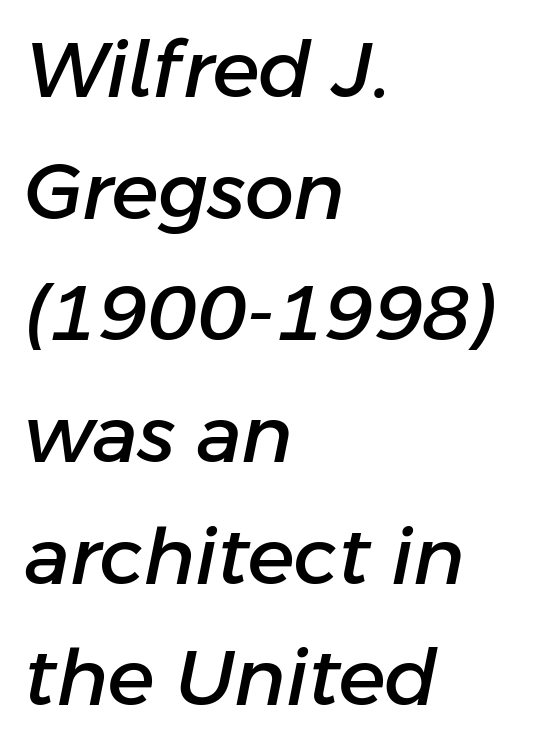
{"italic": "yes", "lean": "right", "slant_degrees": 11, "width": "normal", "stroke_contrast": "low", "x_height": "medium", "monospaced": "no", "underline": "no", "align": "left", "line_spacing": "normal", "line_spacing_ratio": 1.56, "letter_spacing": "normal", "letter_spacing_em": 0.0, "glyph_px": 78}
